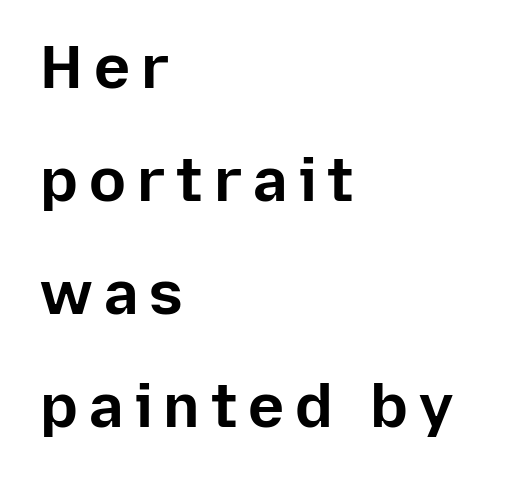
The image shows 61 px bold sans-serif type, upright; set left-aligned, line spacing 1.85x, not underlined; low stroke contrast and a medium x-height.
